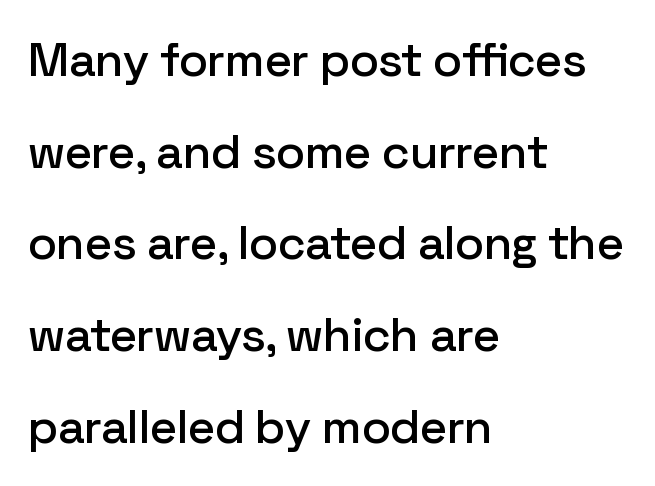
The image shows 48 px sans-serif type, upright; set left-aligned, loose line spacing (1.91x), normal letter spacing, not underlined; low stroke contrast and a medium x-height.
